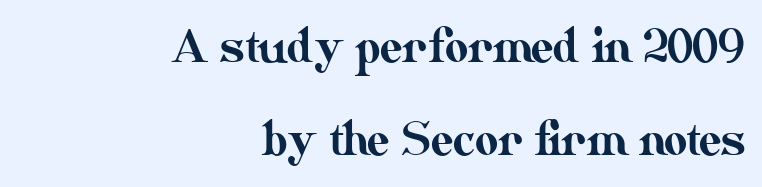
Tall strokes in this sample are plumb rather than angled. The typesetter chose a ragged-left arrangement here. Proportional: the letters do not fall into vertical columns. Compared with typical body copy, the letter spacing here is the same.
